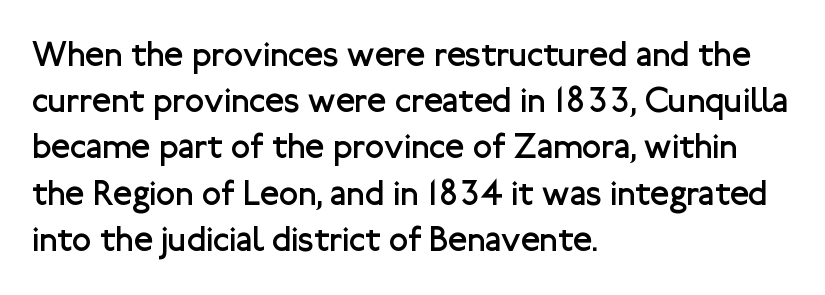
The image shows 35 px regular-weight sans-serif type, upright; set left-aligned, normal line spacing (1.32x), normal letter spacing, not underlined; low stroke contrast and a medium x-height.
